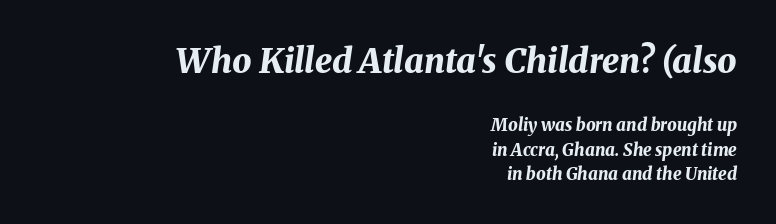
{"italic": "yes", "lean": "right", "slant_degrees": 8, "bold": "yes", "weight": "bold", "width": "normal", "stroke_contrast": "medium", "x_height": "medium", "monospaced": "no", "underline": "no", "align": "right", "line_spacing": "normal", "line_spacing_ratio": 1.42, "letter_spacing": "normal", "letter_spacing_em": 0.0, "larger_block": "first", "size_ratio": 2.0, "glyph_px": 34}
